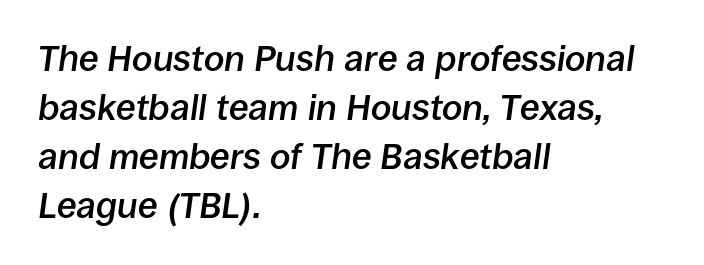
{"italic": "yes", "lean": "right", "slant_degrees": 8, "bold": "semi", "weight": "semibold", "width": "normal", "stroke_contrast": "low", "x_height": "large", "monospaced": "no", "underline": "no", "align": "left", "line_spacing": "normal", "line_spacing_ratio": 1.36, "letter_spacing": "normal", "letter_spacing_em": 0.0, "glyph_px": 36}
